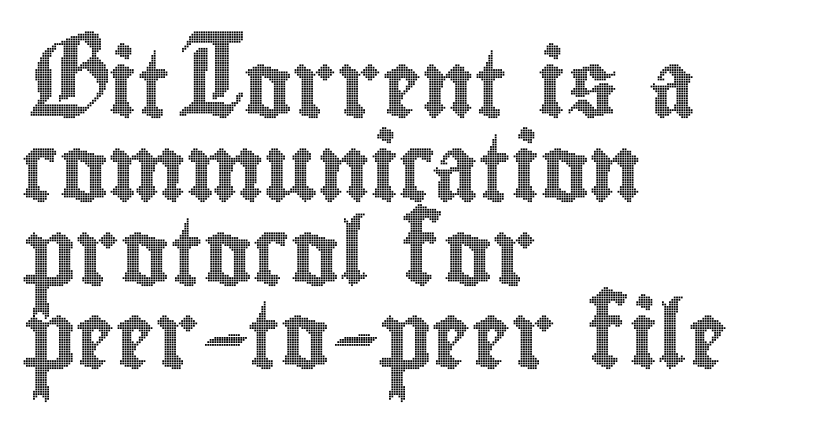
{"italic": "no", "width": "condensed", "x_height": "small", "monospaced": "no", "underline": "no", "align": "left", "line_spacing": "normal", "line_spacing_ratio": 1.27, "letter_spacing": "normal", "letter_spacing_em": 0.0, "glyph_px": 66}
